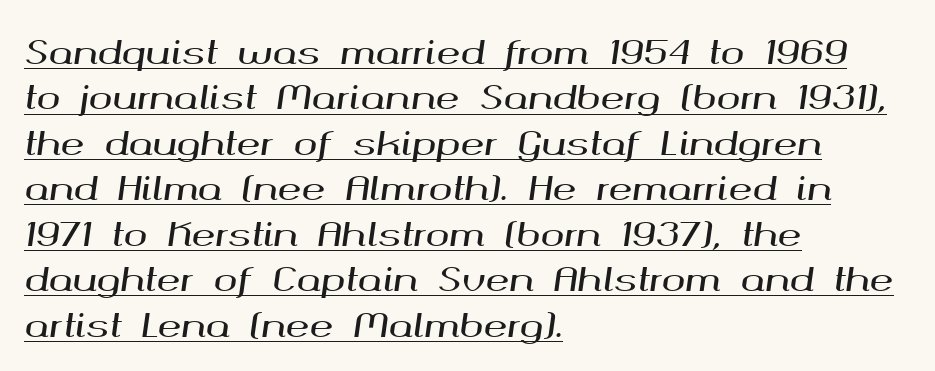
Style check: oblique. The string is rendered with underlining switched on. Vertically, the passage feels balanced, rows spaced as you'd expect. Line starts are locked; line ends wander. These lines keep a tight, regular rhythm from letter to letter.
